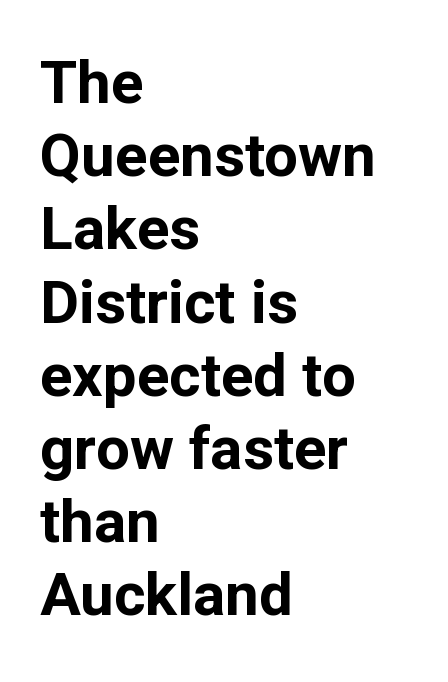
The rendering keeps characters at their native spacing. Check where the strokes stop: nothing finishes them off — pure sans. Layout note: lines flush left. Nobody drew a line under any word here.
